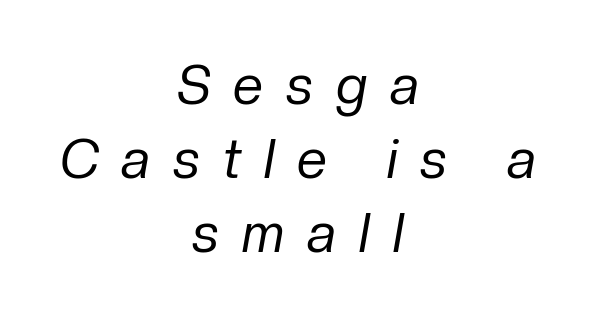
The image shows 54 px regular-weight type, italic (leaning right); set centered, normal line spacing (1.37x), unusually wide letter spacing (+0.43 em), not underlined; low stroke contrast and a medium x-height.
